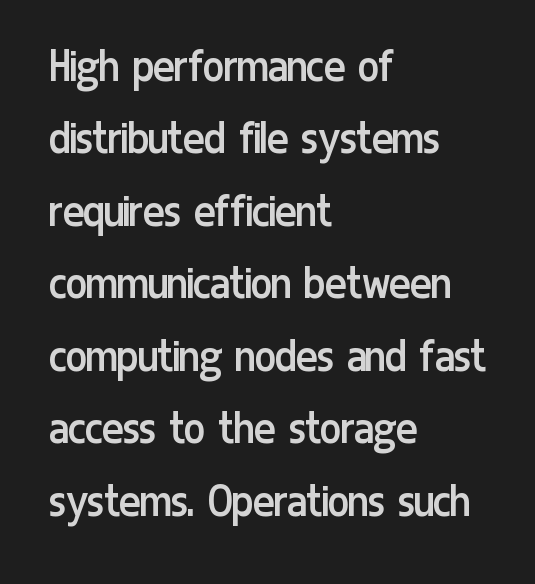
{"serif": "no", "italic": "no", "bold": "no", "weight": "regular", "width": "condensed", "stroke_contrast": "low", "x_height": "medium", "monospaced": "no", "underline": "no", "align": "left", "line_spacing": "normal", "line_spacing_ratio": 1.45, "letter_spacing": "normal", "letter_spacing_em": 0.0, "glyph_px": 50}
